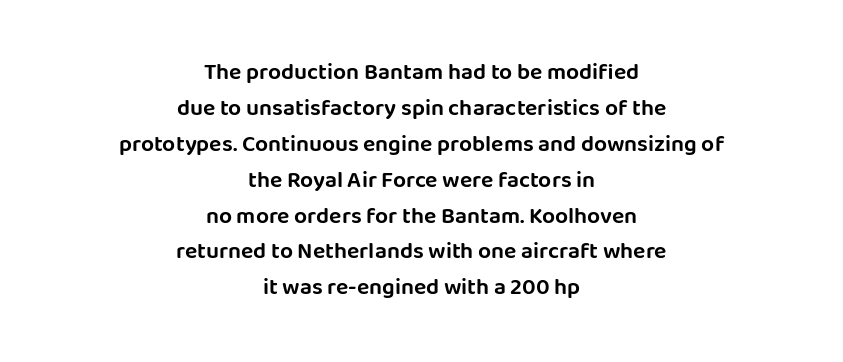
Each row of text sits above clean, open space. Reading down the column, the eye jumps a familiar distance to each next line. The lines are quadded center. You could call the tracking neutral — neither tight nor loose. The letters stand upright; this is a roman face.
